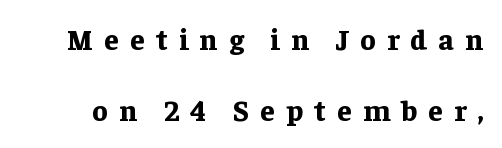
The image shows 29 px bold serif type, upright; set loose line spacing (2.46x), unusually wide letter spacing (+0.39 em), not underlined; low stroke contrast and a medium x-height.
